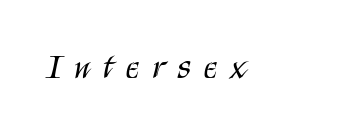
Each letter keeps its own natural width here, so spacing adapts to shape. This is not heavy type; no bold has been used. The strip under each line holds only bare page. Stroke terminals: plain, sans-serif.
